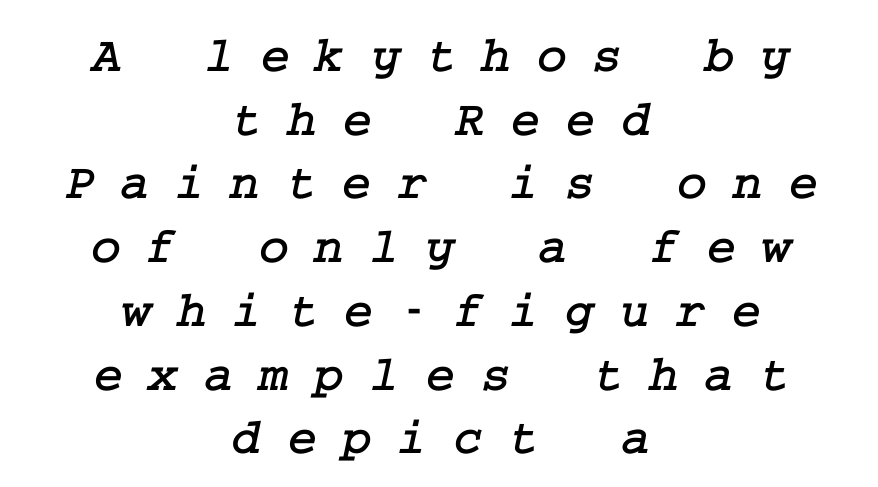
The image shows 51 px serif type; set centered, normal line spacing (1.25x), unusually wide letter spacing (+0.5 em), not underlined; low stroke contrast and a medium x-height.
